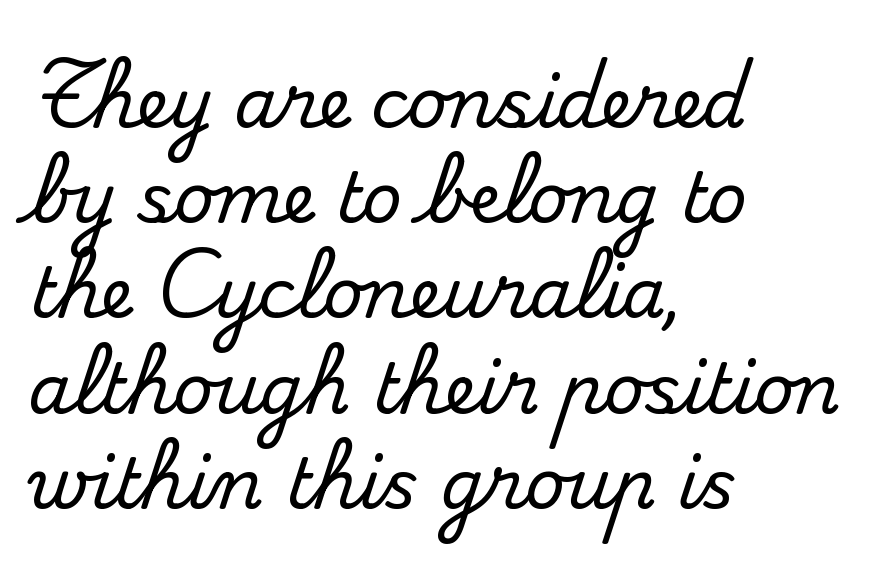
Does the leading feel generous? No, just average. Glyph-to-glyph distance matches everyday printed text. The foot of each line stays bare and open. The rag falls on the right side of this text block.
